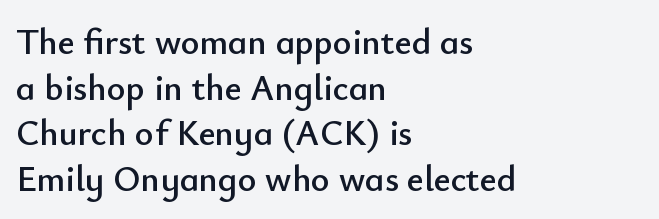
{"serif": "no", "italic": "no", "width": "normal", "stroke_contrast": "low", "x_height": "small", "monospaced": "no", "underline": "no", "align": "left", "line_spacing": "normal", "line_spacing_ratio": 1.27, "letter_spacing": "normal", "letter_spacing_em": 0.0, "glyph_px": 36}
